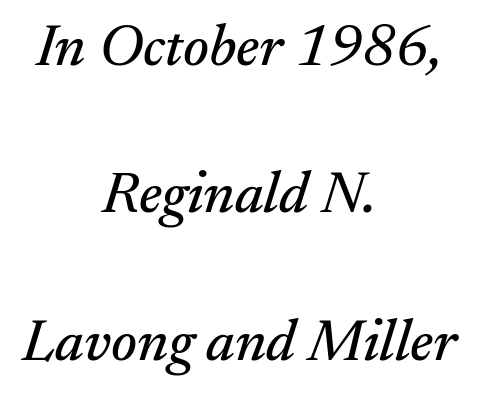
Q: Is the text italic (slanted)? A: Yes, it leans right by about 17 degrees.
Q: Is the typeface a serif or a sans-serif typeface? A: Serif.
Q: Is the text underlined? A: No.
Q: How is the paragraph aligned? A: Centered.
Q: Is the spacing between letters normal or unusually wide? A: Normal.
Q: Is the spacing between lines tight, normal or loose? A: Loose.
Q: Width (condensed, normal, or wide)? A: Normal.
Q: Stroke contrast? A: Medium.
Q: x-height? A: Small.
Q: Monospaced? A: No.
